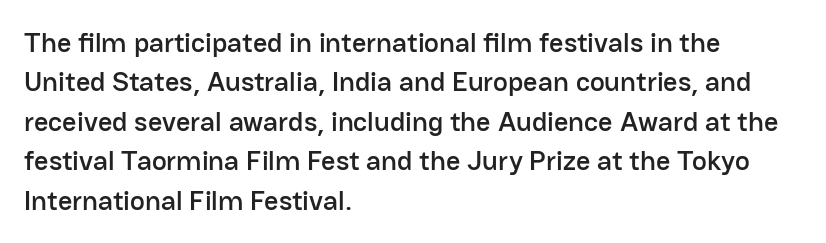
Q: Is the text italic (slanted)? A: No, it is upright.
Q: Is the typeface a serif or a sans-serif typeface? A: Sans-serif.
Q: Is the text underlined? A: No.
Q: How is the paragraph aligned? A: Left-aligned.
Q: Is the spacing between letters normal or unusually wide? A: Normal.
Q: Is the spacing between lines tight, normal or loose? A: Normal.
Q: Width (condensed, normal, or wide)? A: Normal.
Q: Stroke contrast? A: Low.
Q: x-height? A: Medium.
Q: Monospaced? A: No.
